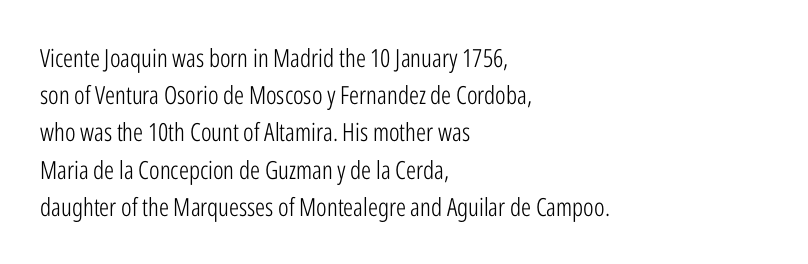
Each new line begins a customary step beneath the previous one. In CSS terms this would be text-align: left. Every character sits straight up, as roman type does. Inter-character spacing is left at the font's built-in metrics.
